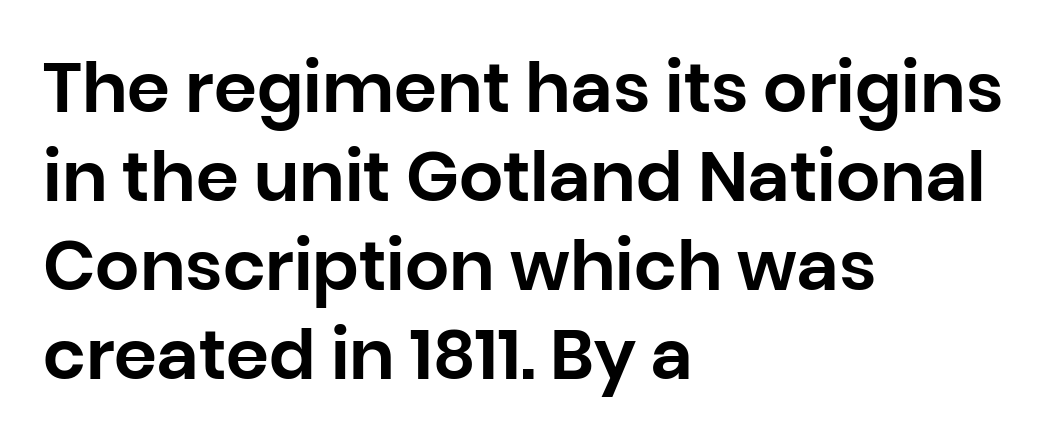
Q: Is the text italic (slanted)? A: No, it is upright.
Q: Is the typeface a serif or a sans-serif typeface? A: Sans-serif.
Q: Is the text underlined? A: No.
Q: How is the paragraph aligned? A: Left-aligned.
Q: Is the spacing between letters normal or unusually wide? A: Normal.
Q: Is the spacing between lines tight, normal or loose? A: Normal.
Q: Width (condensed, normal, or wide)? A: Normal.
Q: Stroke contrast? A: Low.
Q: x-height? A: Large.
Q: Monospaced? A: No.
